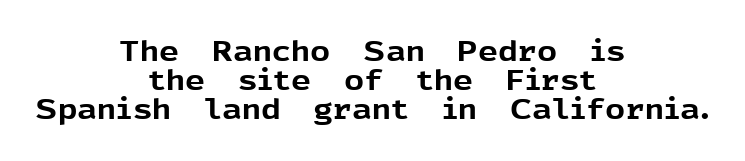
Q: Is the text bold? A: Yes.
Q: Is the text italic (slanted)? A: No, it is upright.
Q: Is the typeface a serif or a sans-serif typeface? A: Sans-serif.
Q: Is the text underlined? A: No.
Q: How is the paragraph aligned? A: Centered.
Q: Is the spacing between letters normal or unusually wide? A: Normal.
Q: Is the spacing between lines tight, normal or loose? A: Tight.
Q: Width (condensed, normal, or wide)? A: Normal.
Q: x-height? A: Medium.
Q: Monospaced? A: No.
